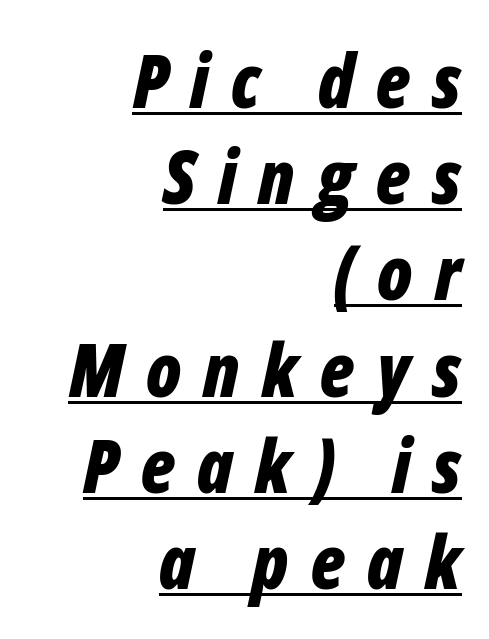
Q: Is the text bold? A: Yes.
Q: Is the text italic (slanted)? A: Yes, it leans right by about 12 degrees.
Q: Is the text underlined? A: Yes.
Q: How is the paragraph aligned? A: Right-aligned.
Q: Is the spacing between letters normal or unusually wide? A: Unusually wide.
Q: Is the spacing between lines tight, normal or loose? A: Normal.
Q: Width (condensed, normal, or wide)? A: Condensed.
Q: Stroke contrast? A: Low.
Q: x-height? A: Medium.
Q: Monospaced? A: No.
